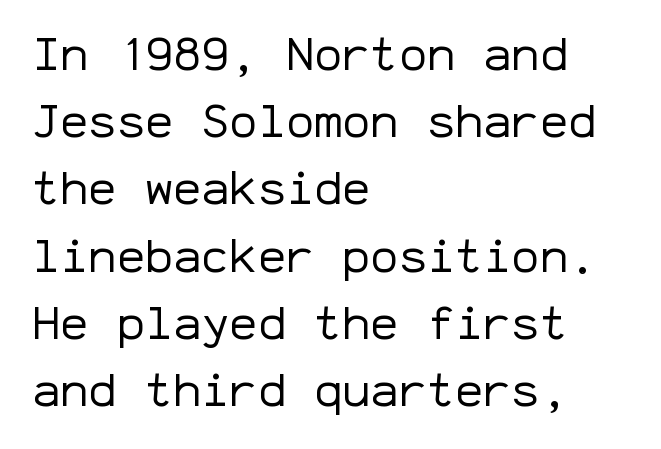
The image shows 47 px regular-weight sans-serif type, upright, monospaced; set left-aligned, normal line spacing (1.43x), normal letter spacing, not underlined; low stroke contrast and a medium x-height.
